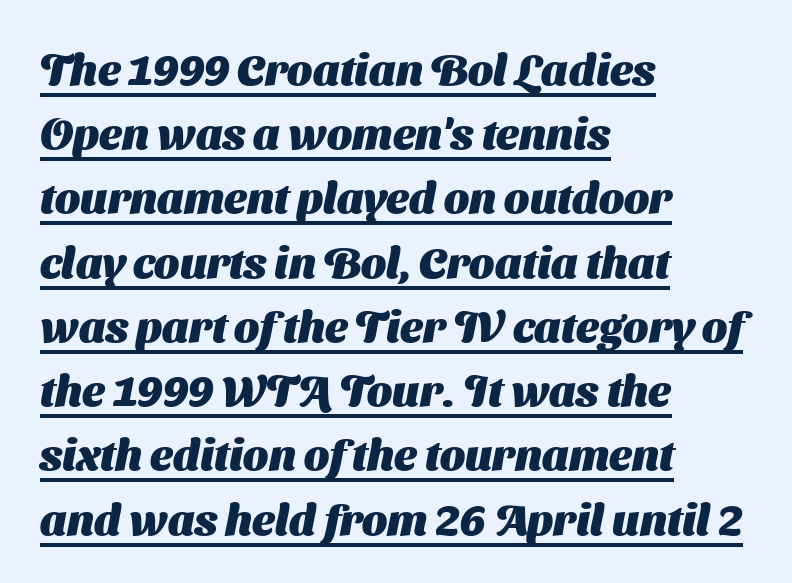
{"serif": "no", "bold": "yes", "weight": "heavy", "width": "normal", "stroke_contrast": "medium", "x_height": "medium", "monospaced": "no", "underline": "yes", "align": "left", "line_spacing": "normal", "line_spacing_ratio": 1.46, "letter_spacing": "normal", "letter_spacing_em": 0.0, "glyph_px": 44}
